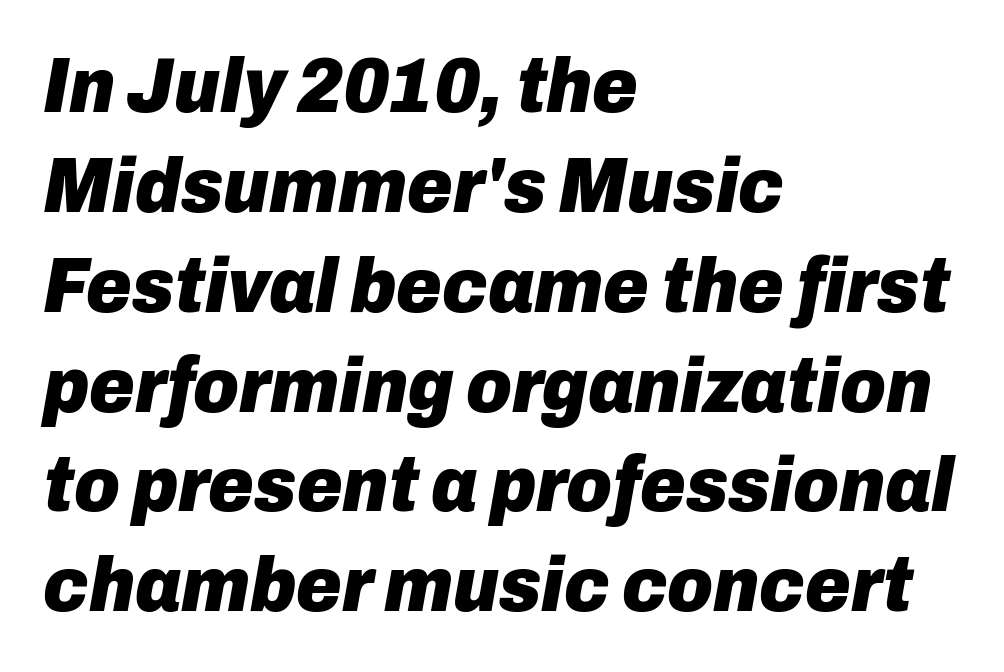
Q: Is the text bold? A: Yes.
Q: Is the text italic (slanted)? A: Yes, it leans right by about 10 degrees.
Q: Is the text underlined? A: No.
Q: How is the paragraph aligned? A: Left-aligned.
Q: Is the spacing between letters normal or unusually wide? A: Normal.
Q: Is the spacing between lines tight, normal or loose? A: Normal.
Q: Width (condensed, normal, or wide)? A: Normal.
Q: Stroke contrast? A: Low.
Q: x-height? A: Medium.
Q: Monospaced? A: No.
